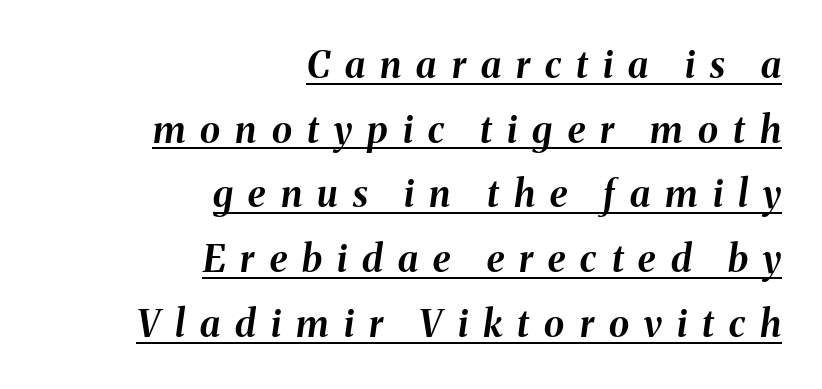
Short and long lines alike share a common ending point at right. The horizontal fit of the characters is loose and conspicuously gappy. The lettering tilts uniformly, giving the passage an italic look. These lines carry a lot of weight — the face is fully bold.
